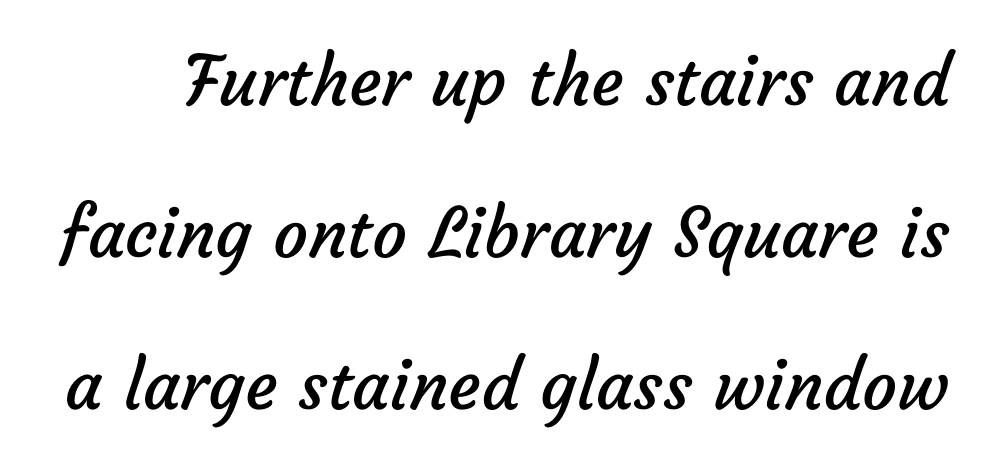
The image shows 69 px regular-weight sans-serif type; set loose line spacing (2.2x), normal letter spacing, not underlined; low stroke contrast and a medium x-height.
